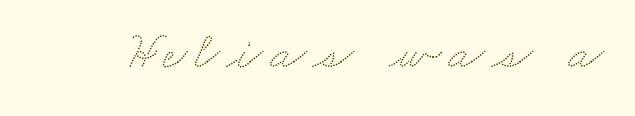
Is this a fixed-width face? No — the glyphs have proportional, varying widths. Check under the words: just untouched page.
